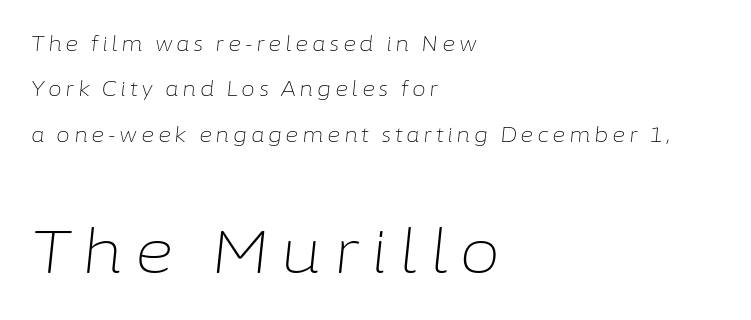
A typesetter would call this proportional, since set widths differ per character. One glance says open: line gaps are wider than usual. Descenders are the only things crossing below the line. Layout note: lines flush left. Style check: oblique.
